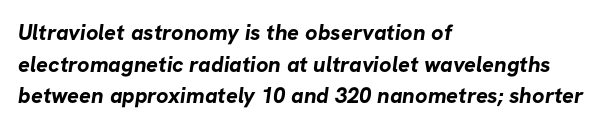
The image shows 22 px bold type; set left-aligned, normal line spacing (1.44x), normal letter spacing, not underlined.
